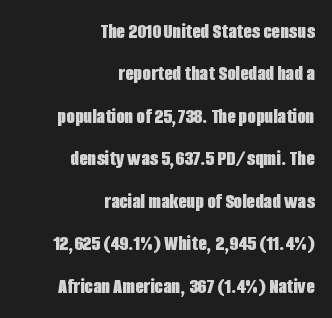
{"italic": "no", "bold": "yes", "underline": "no", "align": "right", "line_spacing": "loose", "line_spacing_ratio": 1.93, "letter_spacing": "normal", "letter_spacing_em": 0.0, "glyph_px": 22}
